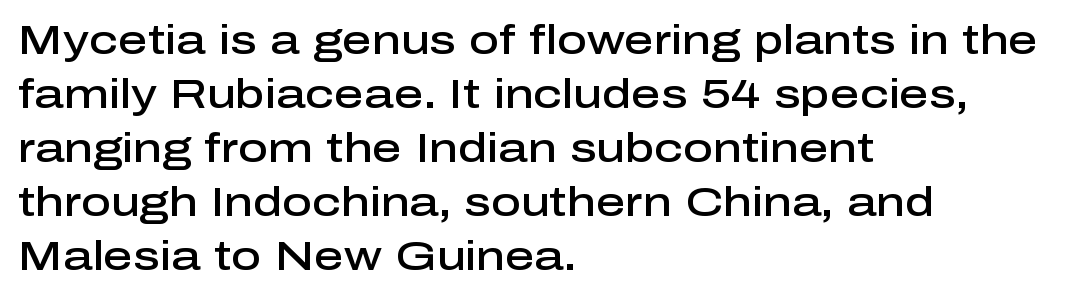
The image shows 41 px semibold sans-serif type, upright; set left-aligned, normal line spacing (1.32x), normal letter spacing, not underlined; low stroke contrast and a medium x-height.
